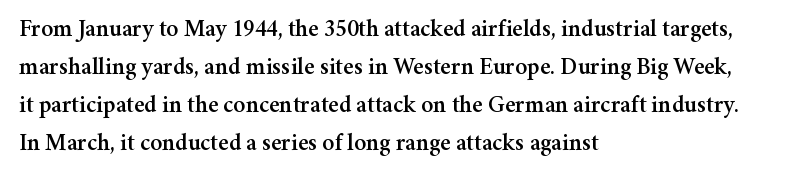
A normal amount of white space separates one row of letters from the next. In terms of letterspacing, this is plain default setting. Quick note: not italic, upright. Only glyphs here, with clear space below each row. Horizontally, the lines are justified to the leading edge only.
